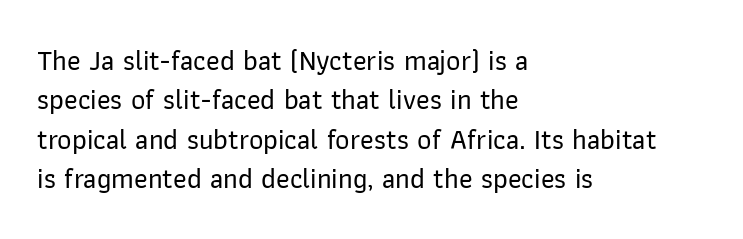
The line texture is even and compact thanks to regular tracking. Note the varied advance widths — an 'i' is clearly narrower than an 'm'. The foot of each line stays bare and open. Serifs: no, the terminals of the letterforms are clean. Compared with typical paragraphs, the rows here are spaced about the same.
